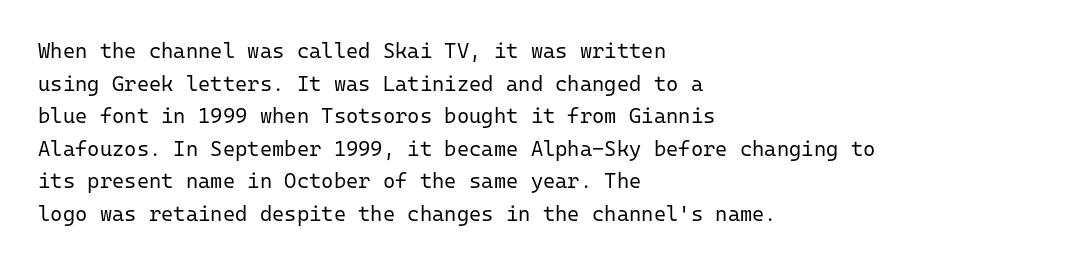
Q: Is the text bold? A: No.
Q: Is the text italic (slanted)? A: No, it is upright.
Q: Is the text underlined? A: No.
Q: How is the paragraph aligned? A: Left-aligned.
Q: Is the spacing between letters normal or unusually wide? A: Normal.
Q: Is the spacing between lines tight, normal or loose? A: Normal.
